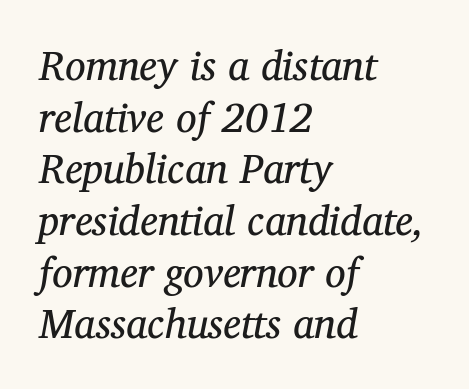
Q: Is the text bold? A: No.
Q: Is the text italic (slanted)? A: Yes, it leans right by about 12 degrees.
Q: Is the typeface a serif or a sans-serif typeface? A: Serif.
Q: Is the text underlined? A: No.
Q: How is the paragraph aligned? A: Left-aligned.
Q: Is the spacing between letters normal or unusually wide? A: Normal.
Q: Is the spacing between lines tight, normal or loose? A: Normal.
Q: Width (condensed, normal, or wide)? A: Normal.
Q: Stroke contrast? A: Medium.
Q: x-height? A: Medium.
Q: Monospaced? A: No.
